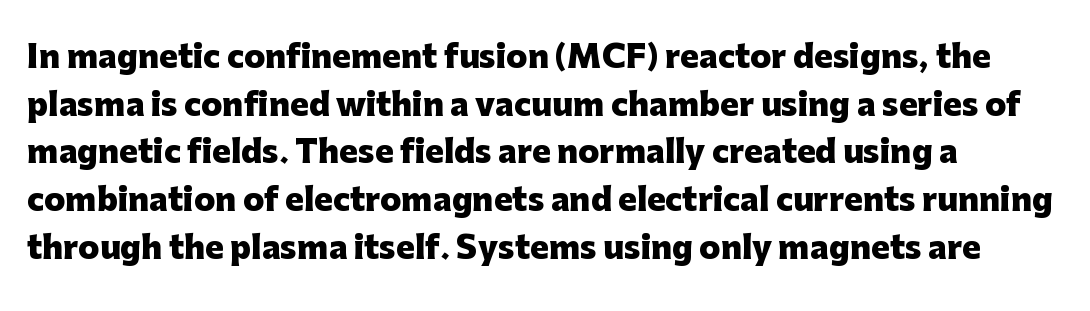
{"serif": "no", "italic": "no", "bold": "yes", "weight": "heavy", "width": "normal", "stroke_contrast": "low", "x_height": "medium", "monospaced": "no", "underline": "no", "align": "left", "line_spacing": "normal", "line_spacing_ratio": 1.54, "letter_spacing": "normal", "letter_spacing_em": 0.0, "glyph_px": 31}
